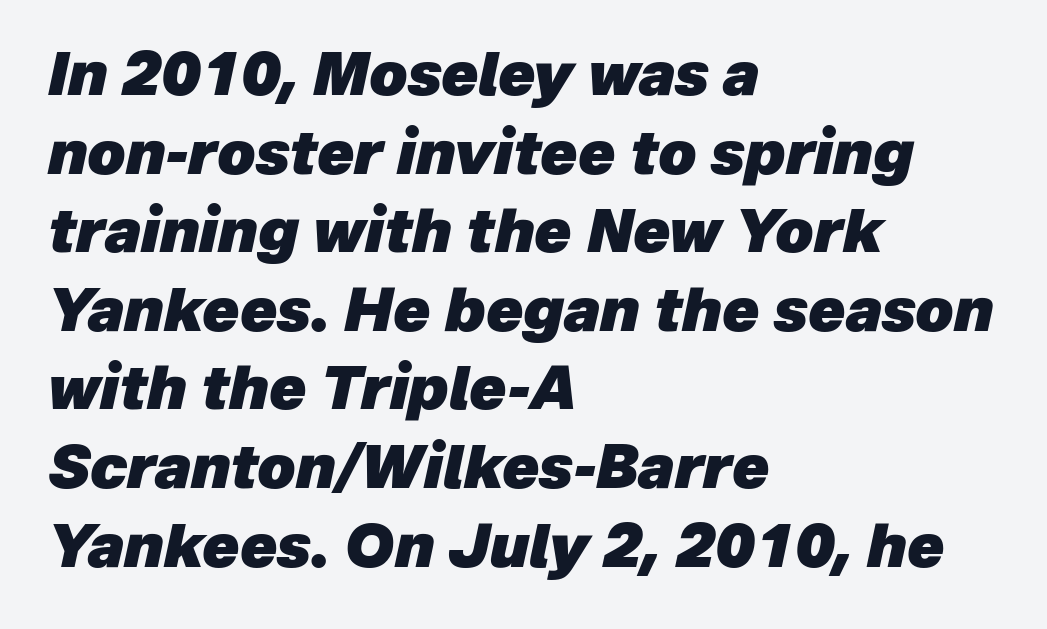
Q: Is the text bold? A: Yes.
Q: Is the text italic (slanted)? A: Yes, it leans right by about 12 degrees.
Q: Is the text underlined? A: No.
Q: How is the paragraph aligned? A: Left-aligned.
Q: Is the spacing between letters normal or unusually wide? A: Normal.
Q: Is the spacing between lines tight, normal or loose? A: Normal.
Q: Width (condensed, normal, or wide)? A: Normal.
Q: Stroke contrast? A: Low.
Q: x-height? A: Medium.
Q: Monospaced? A: No.
